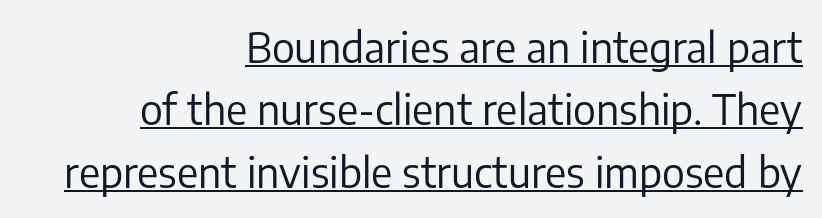
These glyphs show unthickened strokes, regular width or finer. Proportional: the letters do not fall into vertical columns. The space between consecutive lines is moderate. Students, note that the glyphs here touch the page at normal intervals.
